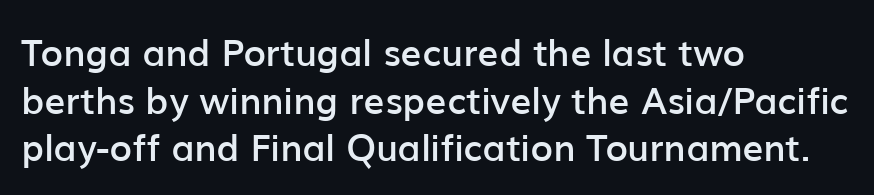
The typesetting leans somewhat heavy: a semibold. Layout note: lines flush left. This sample uses a sans-serif face. Successive baselines arrive at the customary interval.
